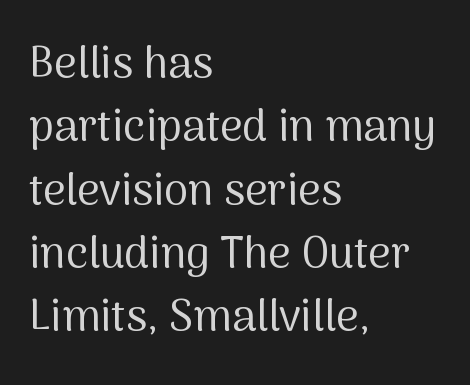
These lines keep a tight, regular rhythm from letter to letter. The typeface chosen for these lines omits serifs. What's the leading like? Ordinary, nothing unusual. The ragged edge is on the right, which tells us the setting is flush left.
